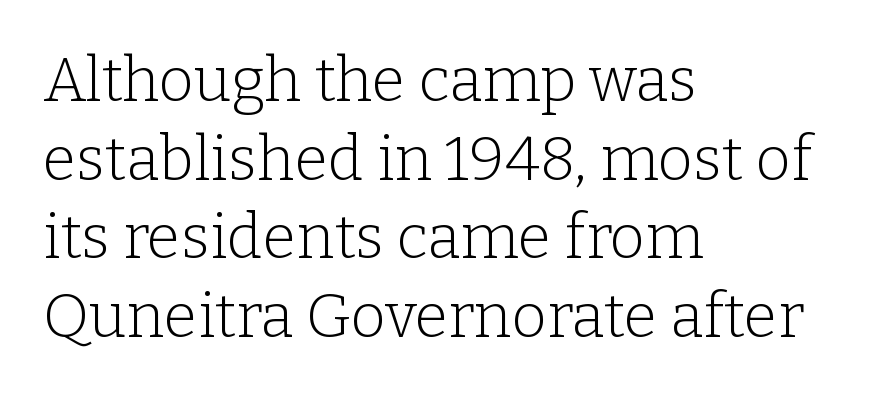
Type without underlining. The rendering uses natural spacing where letterforms have individual widths. Stroke mass is kept to a normal reading level or below. Posture: straight, roman, zero tilt.
